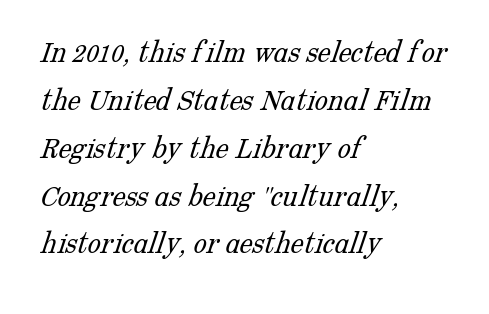
The image shows 33 px light serif type; set left-aligned, normal line spacing (1.45x), normal letter spacing, not underlined; low stroke contrast and a medium x-height.
